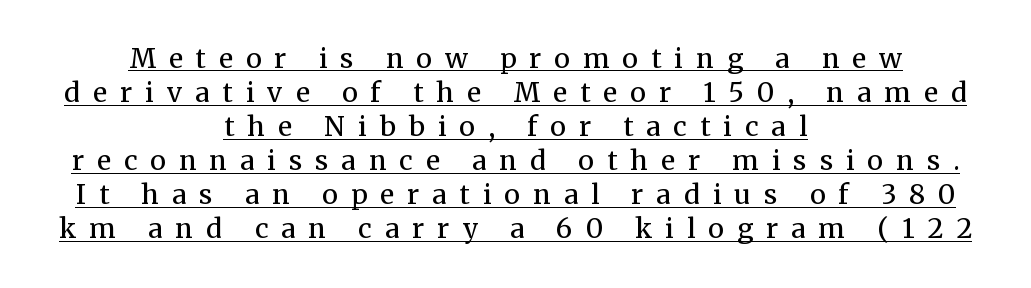
Q: Is the text bold? A: No.
Q: Is the text italic (slanted)? A: No, it is upright.
Q: Is the text underlined? A: Yes.
Q: How is the paragraph aligned? A: Centered.
Q: Is the spacing between letters normal or unusually wide? A: Unusually wide.
Q: Is the spacing between lines tight, normal or loose? A: Normal.
